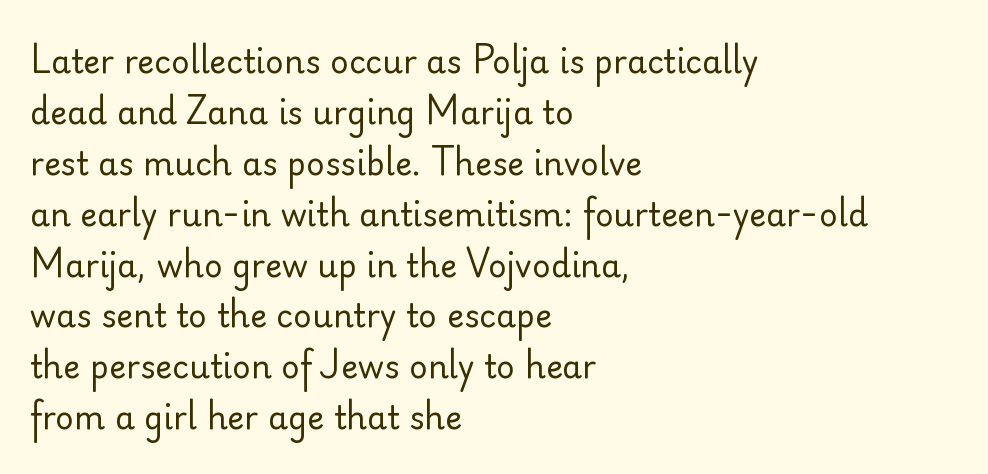
The image shows 32 px regular-weight sans-serif type, upright; set left-aligned, normal line spacing (1.59x), normal letter spacing, not underlined; low stroke contrast and a small x-height.
